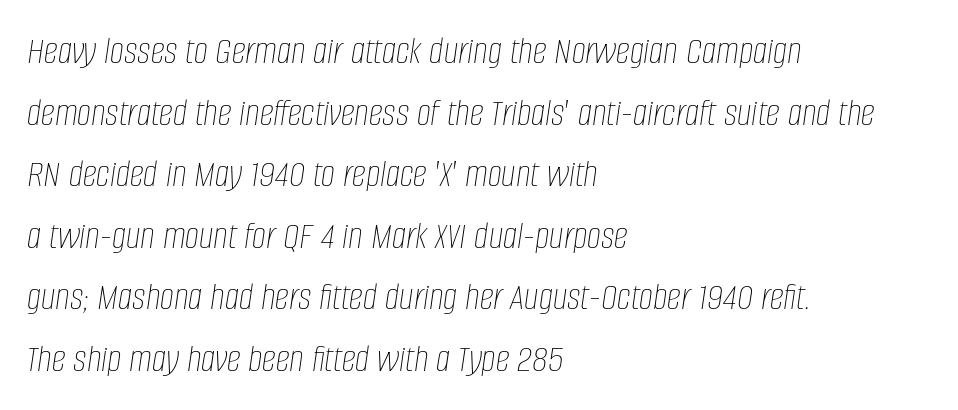
Q: Is the text bold? A: No.
Q: Is the text italic (slanted)? A: Yes, it leans right by about 8 degrees.
Q: Is the text underlined? A: No.
Q: How is the paragraph aligned? A: Left-aligned.
Q: Is the spacing between letters normal or unusually wide? A: Normal.
Q: Is the spacing between lines tight, normal or loose? A: Normal.
Q: Width (condensed, normal, or wide)? A: Condensed.
Q: Stroke contrast? A: Low.
Q: x-height? A: Large.
Q: Monospaced? A: No.
